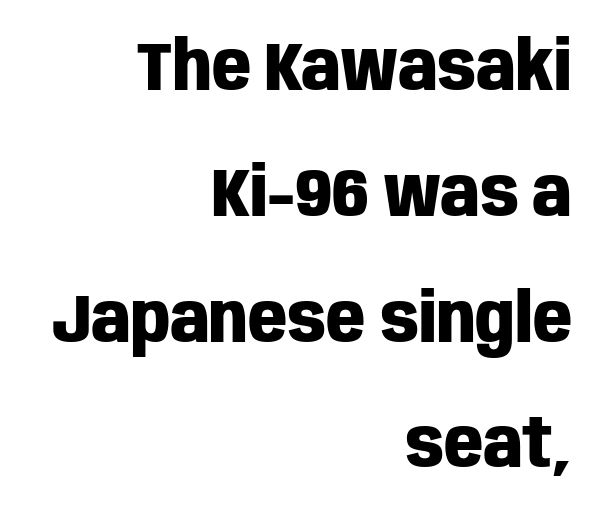
Nope, not italic — everything's standing straight. The typeface chosen for these lines omits serifs. The string is rendered with underlining switched off. The letters advance in unequal steps, a hallmark of proportional type. Strong, thick strokes mark this as bold type. In CSS terms this would be text-align: right.
